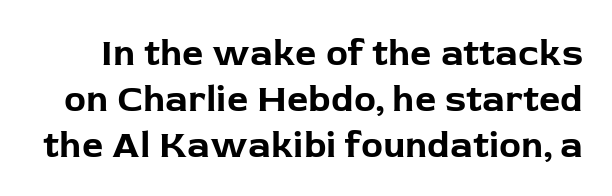
{"serif": "no", "italic": "no", "bold": "yes", "weight": "bold", "width": "normal", "stroke_contrast": "low", "x_height": "medium", "monospaced": "no", "underline": "no", "line_spacing_ratio": 1.24, "letter_spacing": "normal", "letter_spacing_em": 0.0, "glyph_px": 37}
